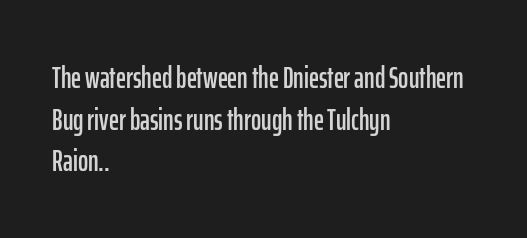
A bare baseline throughout the passage. Look at the tracking — it's just the regular setting, nothing added. Alignment: flush left. The rendering uses natural spacing where letterforms have individual widths.
